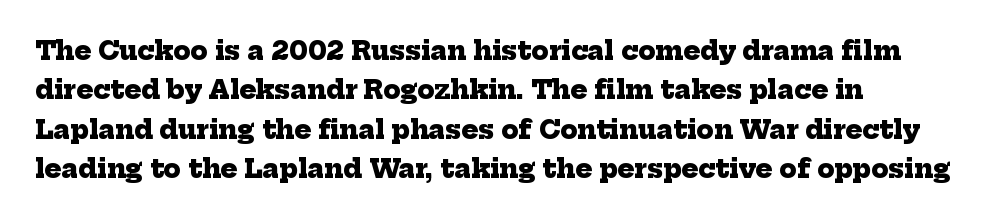
{"bold": "yes", "underline": "no", "align": "left", "line_spacing": "normal", "line_spacing_ratio": 1.58, "letter_spacing": "normal", "letter_spacing_em": 0.0, "glyph_px": 25}
